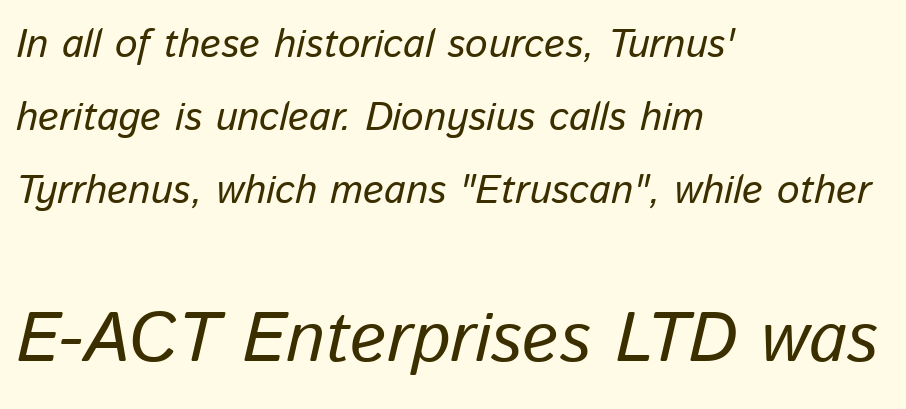
The passage shown leans; its letterforms are oblique. A clean baseline with only descenders dipping below it. The face used here is proportionally spaced, like ordinary book or web type. Is the block centered? No — it sits flush against the left margin. The following chunk of copy outweighs the initial chunk in type size.
